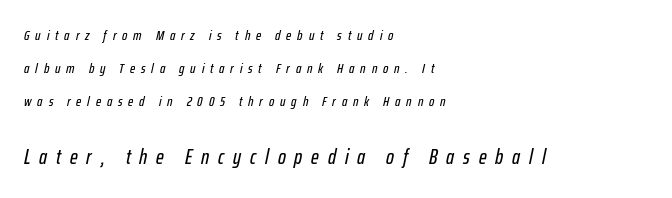
Q: Is the text italic (slanted)? A: Yes, it leans right by about 12 degrees.
Q: Is the text underlined? A: No.
Q: How is the paragraph aligned? A: Left-aligned.
Q: Is the spacing between letters normal or unusually wide? A: Unusually wide.
Q: Is the spacing between lines tight, normal or loose? A: Loose.
Q: Which block of text is set in a larger size, the first (top) or the second (bottom)? A: The second (bottom) one.
